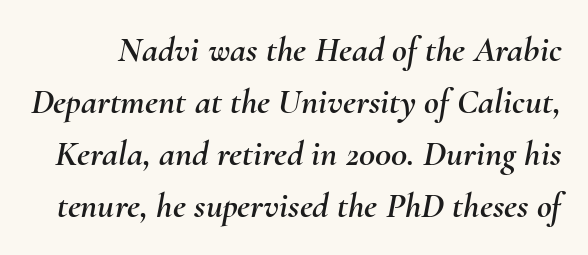
The image shows 36 px text type, italic (leaning right); set normal line spacing (1.44x), normal letter spacing, not underlined; medium stroke contrast and a small x-height.
